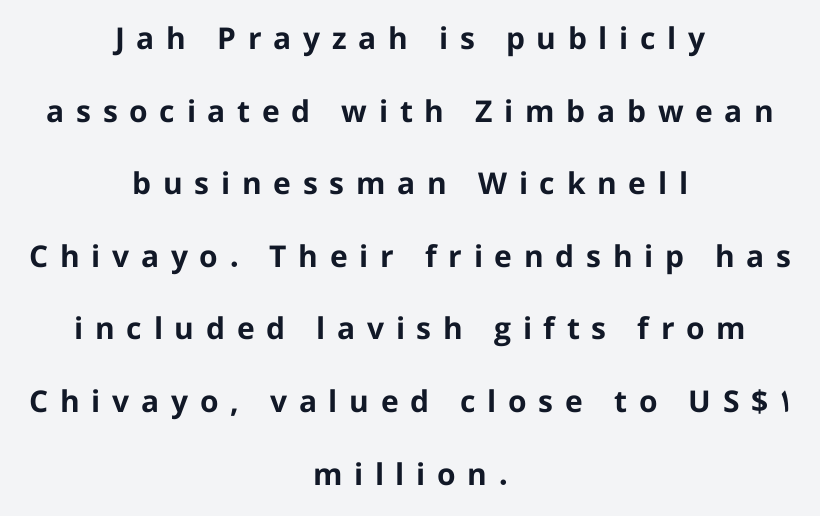
Think of a printed novel: that variable character pitch is what you see here. The horizontal fit of the characters is loose and conspicuously gappy. Students, this is bold: see how much ink each stroke carries. Check under the words: just untouched page.
